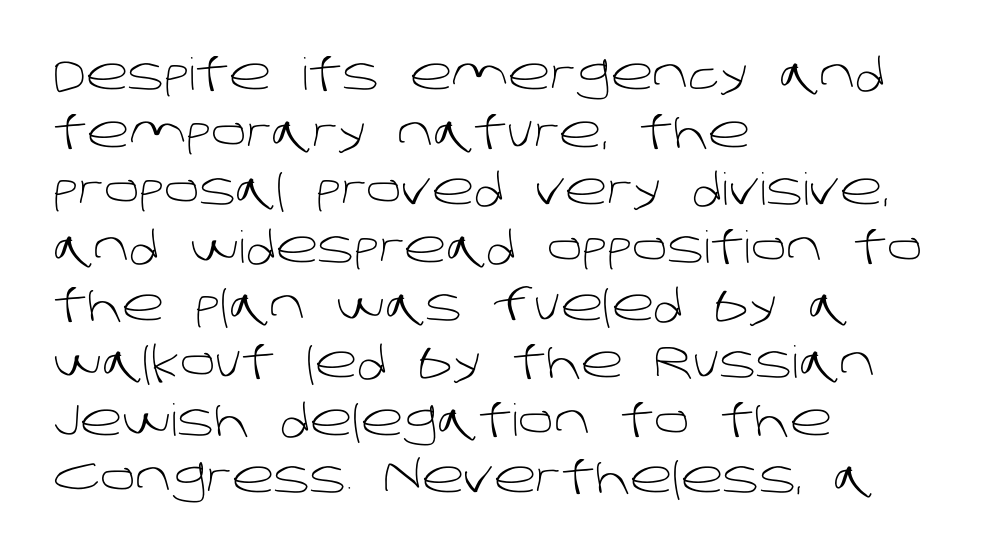
The image shows 44 px light sans-serif type; set left-aligned, normal line spacing (1.31x), normal letter spacing, not underlined; low stroke contrast and a large x-height.
